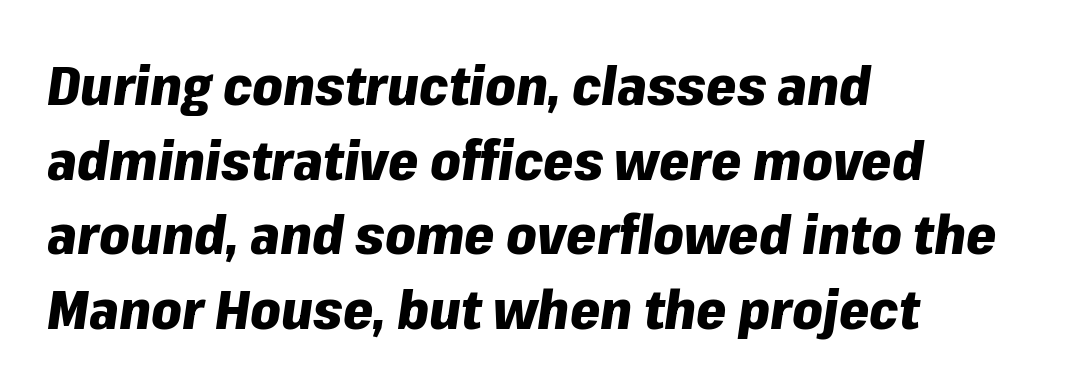
Where is the straight margin? On the left. The leading is moderate, giving the passage an even texture. Looks like regular typesetting: each glyph gets only the width it needs. Has an underline been added? It has not.
